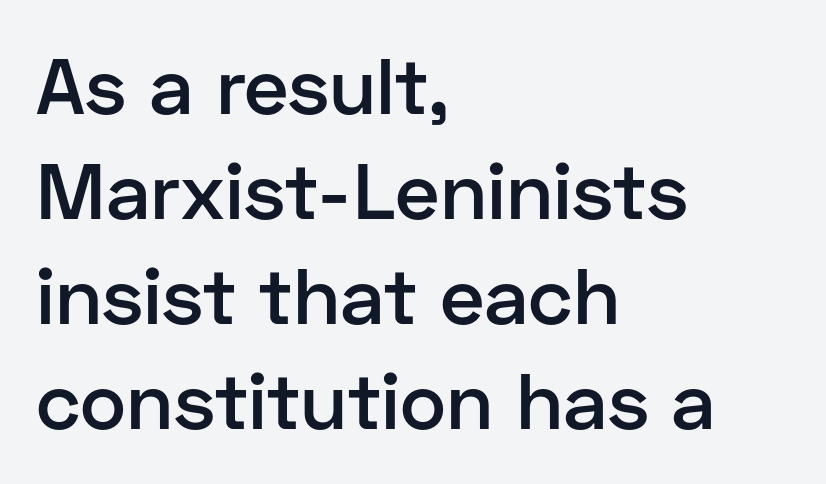
Q: Is the text bold? A: Semi-bold.
Q: Is the text italic (slanted)? A: No, it is upright.
Q: Is the typeface a serif or a sans-serif typeface? A: Sans-serif.
Q: Is the text underlined? A: No.
Q: How is the paragraph aligned? A: Left-aligned.
Q: Is the spacing between letters normal or unusually wide? A: Normal.
Q: Is the spacing between lines tight, normal or loose? A: Normal.
Q: Width (condensed, normal, or wide)? A: Normal.
Q: Stroke contrast? A: Low.
Q: x-height? A: Medium.
Q: Monospaced? A: No.
